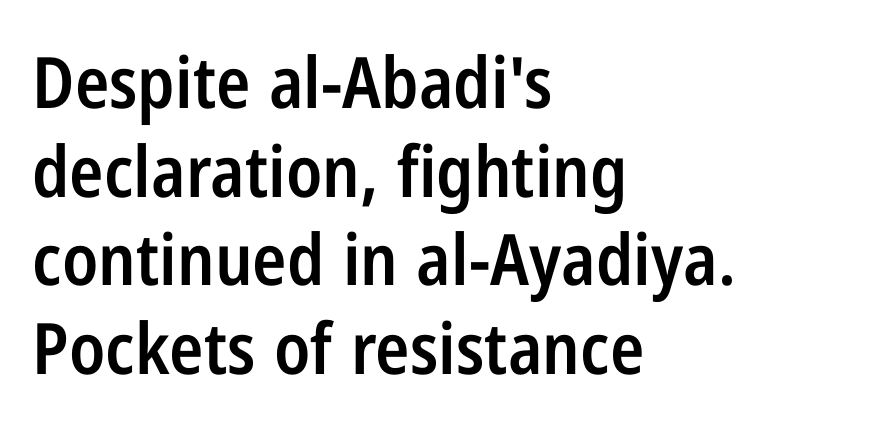
The tracking reads as untouched default to a designer's eye. These lines are set flush left with a ragged right edge. Each letter keeps its own natural width here, so spacing adapts to shape. The passage shown stacks its lines at a standard gap.
